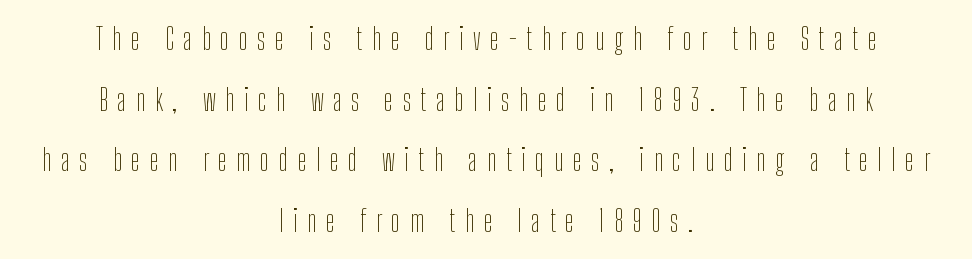
Look at the bottom of the vertical strokes: they stop flat, with no serifs. The lines in this sample share a center point and differ in where they start and stop. Style check: upright. These glyphs show unthickened strokes, regular width or finer.
